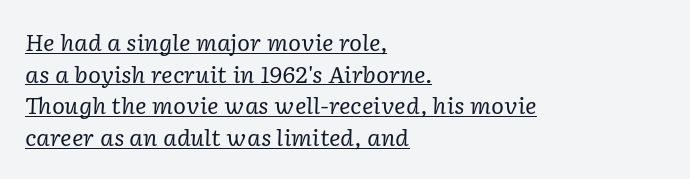
Weight class: somewhere from thin through regular. Looking at the ascenders, they clearly lean. Leading matches the norm, producing a regular column. Notice how the passage keeps a crisp vertical edge on the left only. Honestly, the underline is the first thing you notice here.
